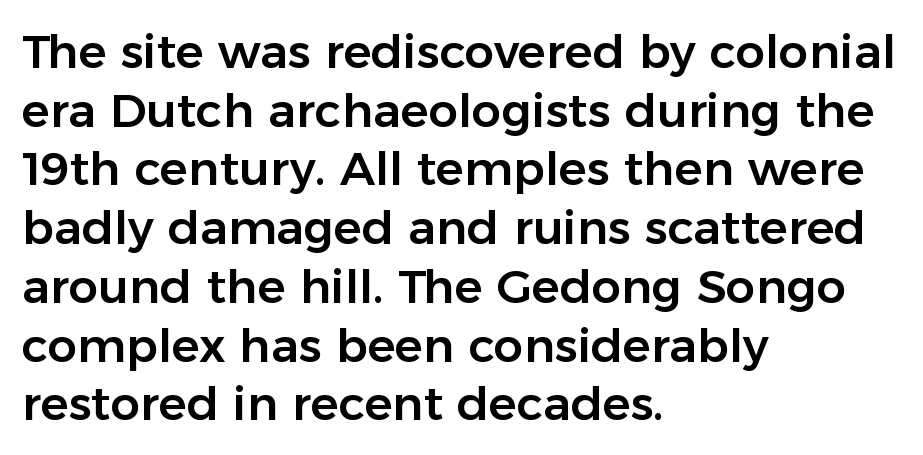
Q: Is the text italic (slanted)? A: No, it is upright.
Q: Is the typeface a serif or a sans-serif typeface? A: Sans-serif.
Q: Is the text underlined? A: No.
Q: How is the paragraph aligned? A: Left-aligned.
Q: Is the spacing between letters normal or unusually wide? A: Normal.
Q: Is the spacing between lines tight, normal or loose? A: Normal.
Q: Width (condensed, normal, or wide)? A: Normal.
Q: Stroke contrast? A: Low.
Q: x-height? A: Medium.
Q: Monospaced? A: No.
